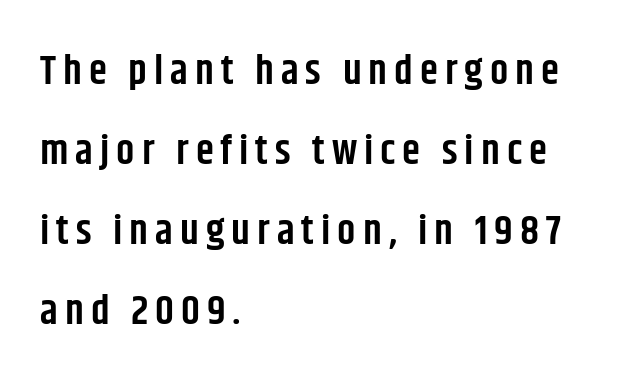
The designer went with a sans here, leaving each stem footless. Lines of text with bare space underneath. Proportional: the letters do not fall into vertical columns. The passage shown is semibold, sitting just below true bold. Quick note: not italic, upright. This sample is left-justified, so line endings fall wherever the words run out.
